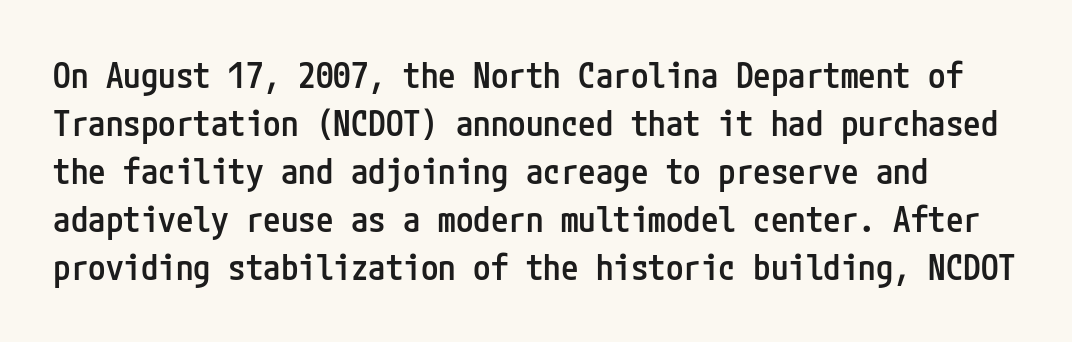
{"serif": "no", "italic": "no", "bold": "semi", "weight": "semibold", "width": "condensed", "stroke_contrast": "low", "x_height": "medium", "underline": "no", "line_spacing": "normal", "line_spacing_ratio": 1.37, "letter_spacing": "normal", "letter_spacing_em": 0.0, "glyph_px": 35}
